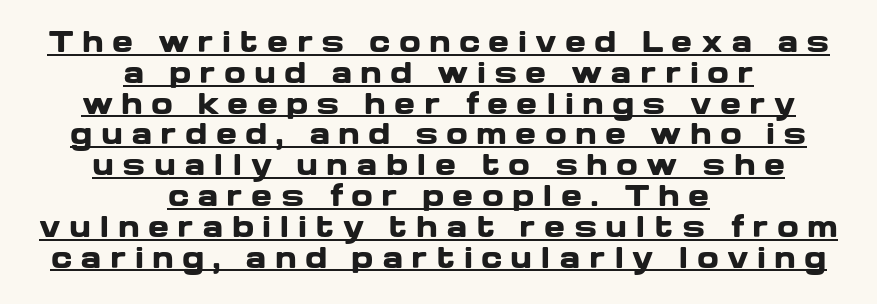
Between one letter and the next there's a generous, obvious gap. The letters stand upright; this is a roman face. Font category for this specimen: sans-serif. The setting favours the middle, as headings and verse often do.
